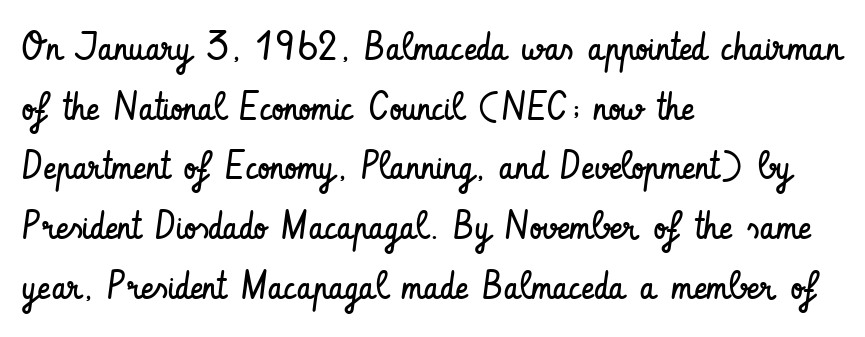
{"serif": "no", "italic": "no", "bold": "no", "weight": "regular", "width": "condensed", "stroke_contrast": "low", "x_height": "small", "monospaced": "no", "underline": "no", "align": "left", "line_spacing": "normal", "line_spacing_ratio": 1.53, "letter_spacing": "normal", "letter_spacing_em": 0.0, "glyph_px": 39}
